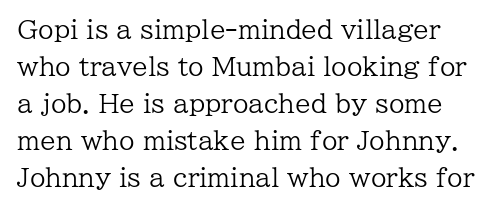
The image shows 25 px text type, upright; set normal line spacing (1.48x), normal letter spacing, not underlined.
